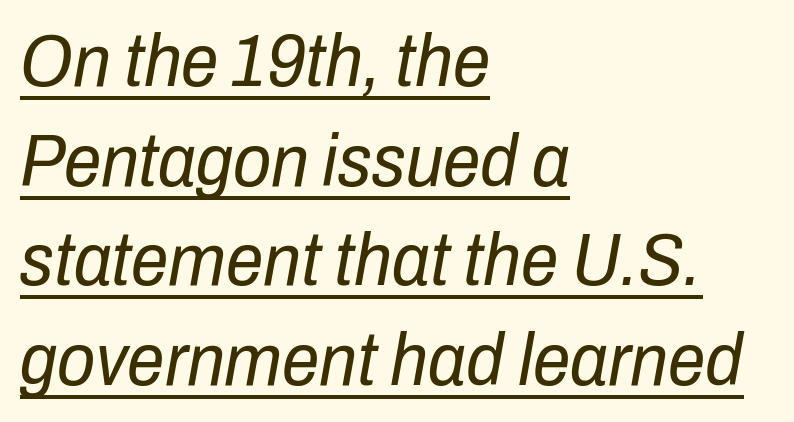
These lines are rendered in a variable-pitch font. Weight class: somewhere from thin through regular. What stands out about the letter spacing? Nothing — it is the standard amount. This rendering uses left alignment, leaving the right contour irregular. This sample carries an underscore along the baseline area. Summary of vertical rhythm: regular, with standard interline spacing.
